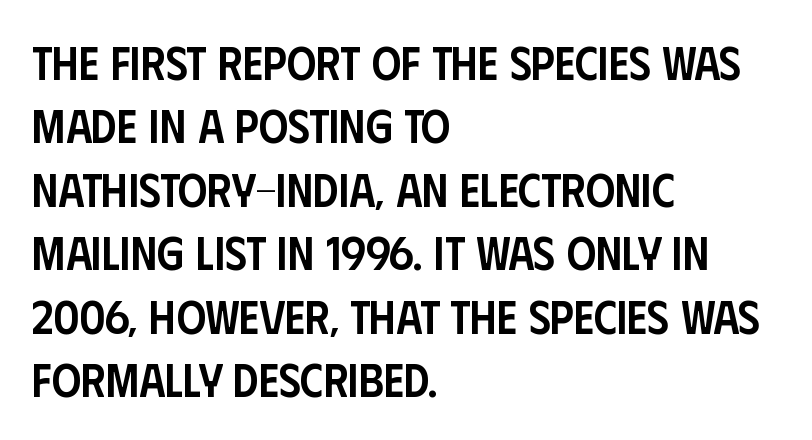
Q: Is the text bold? A: Semi-bold.
Q: Is the text italic (slanted)? A: No, it is upright.
Q: Is the typeface a serif or a sans-serif typeface? A: Sans-serif.
Q: Is the text underlined? A: No.
Q: How is the paragraph aligned? A: Left-aligned.
Q: Is the spacing between letters normal or unusually wide? A: Normal.
Q: Is the spacing between lines tight, normal or loose? A: Normal.
Q: Width (condensed, normal, or wide)? A: Condensed.
Q: Stroke contrast? A: Low.
Q: x-height? A: Large.
Q: Monospaced? A: No.
